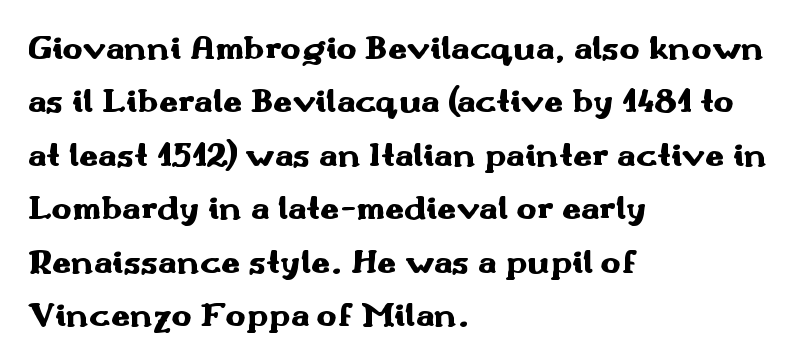
{"serif": "no", "italic": "no", "bold": "yes", "weight": "heavy", "width": "wide", "stroke_contrast": "medium", "x_height": "small", "monospaced": "no", "underline": "no", "align": "left", "line_spacing": "normal", "line_spacing_ratio": 1.57, "letter_spacing": "normal", "letter_spacing_em": 0.0, "glyph_px": 34}
